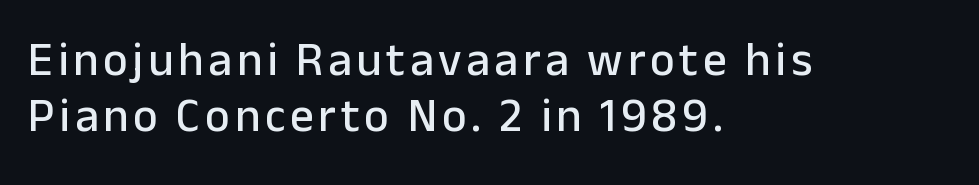
{"serif": "no", "italic": "no", "width": "normal", "stroke_contrast": "low", "x_height": "medium", "monospaced": "no", "underline": "no", "align": "left", "line_spacing_ratio": 1.2, "glyph_px": 47}
